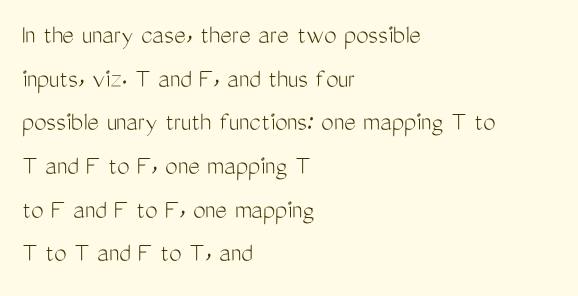
Q: Is the text bold? A: No.
Q: Is the text italic (slanted)? A: No, it is upright.
Q: Is the typeface a serif or a sans-serif typeface? A: Sans-serif.
Q: Is the text underlined? A: No.
Q: How is the paragraph aligned? A: Left-aligned.
Q: Is the spacing between letters normal or unusually wide? A: Normal.
Q: Is the spacing between lines tight, normal or loose? A: Normal.
Q: Width (condensed, normal, or wide)? A: Condensed.
Q: Stroke contrast? A: Medium.
Q: x-height? A: Medium.
Q: Monospaced? A: No.
